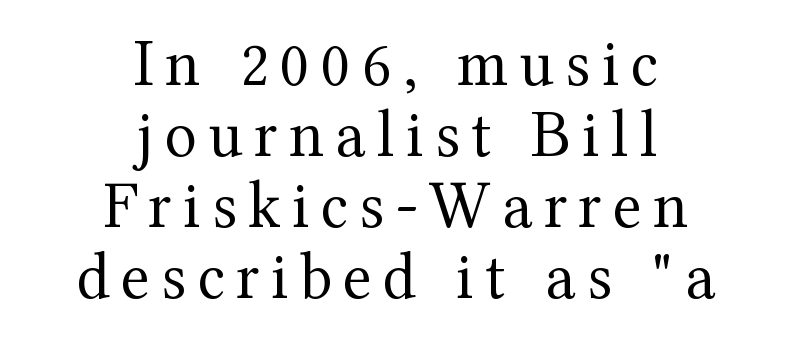
Q: Is the text bold? A: No.
Q: Is the text italic (slanted)? A: No, it is upright.
Q: Is the typeface a serif or a sans-serif typeface? A: Serif.
Q: Is the text underlined? A: No.
Q: How is the paragraph aligned? A: Centered.
Q: Is the spacing between lines tight, normal or loose? A: Tight.
Q: Width (condensed, normal, or wide)? A: Normal.
Q: Stroke contrast? A: Medium.
Q: x-height? A: Medium.
Q: Monospaced? A: No.
